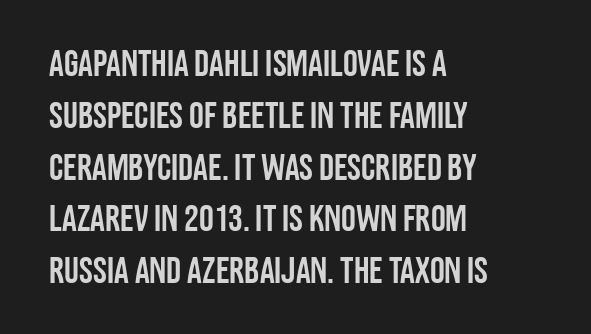
Q: Is the text italic (slanted)? A: No, it is upright.
Q: Is the typeface a serif or a sans-serif typeface? A: Sans-serif.
Q: Is the text underlined? A: No.
Q: How is the paragraph aligned? A: Left-aligned.
Q: Is the spacing between letters normal or unusually wide? A: Normal.
Q: Is the spacing between lines tight, normal or loose? A: Normal.
Q: Width (condensed, normal, or wide)? A: Condensed.
Q: Stroke contrast? A: Low.
Q: x-height? A: Large.
Q: Monospaced? A: No.
